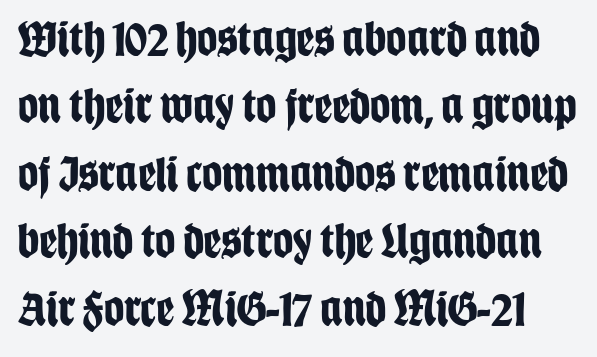
The image shows 50 px bold, condensed sans-serif type, upright; set normal line spacing (1.35x), normal letter spacing, not underlined; low stroke contrast and a large x-height.
